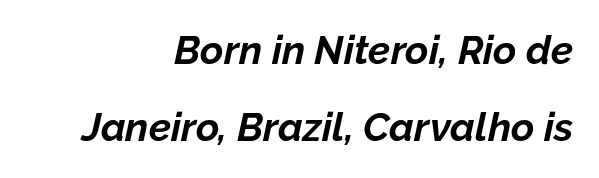
The image shows 40 px bold type, italic (leaning right); set right-aligned, loose line spacing (1.93x), normal letter spacing, not underlined; low stroke contrast and a medium x-height.
